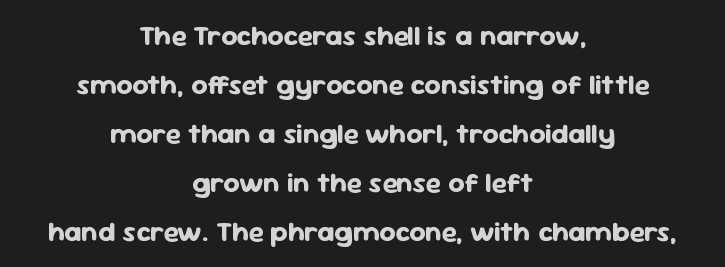
Q: Is the text bold? A: Yes.
Q: Is the text italic (slanted)? A: No, it is upright.
Q: Is the typeface a serif or a sans-serif typeface? A: Sans-serif.
Q: Is the text underlined? A: No.
Q: How is the paragraph aligned? A: Centered.
Q: Is the spacing between letters normal or unusually wide? A: Normal.
Q: Width (condensed, normal, or wide)? A: Normal.
Q: Stroke contrast? A: Low.
Q: x-height? A: Medium.
Q: Monospaced? A: No.
